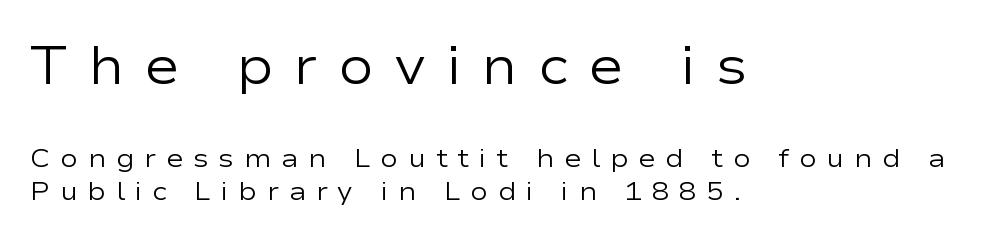
Q: Is the text bold? A: No.
Q: Is the text italic (slanted)? A: No, it is upright.
Q: Is the typeface a serif or a sans-serif typeface? A: Sans-serif.
Q: Is the text underlined? A: No.
Q: How is the paragraph aligned? A: Left-aligned.
Q: Is the spacing between letters normal or unusually wide? A: Unusually wide.
Q: Is the spacing between lines tight, normal or loose? A: Normal.
Q: Which block of text is set in a larger size, the first (top) or the second (bottom)? A: The first (top) one.
Q: Width (condensed, normal, or wide)? A: Wide.
Q: Stroke contrast? A: Low.
Q: x-height? A: Medium.
Q: Monospaced? A: No.
